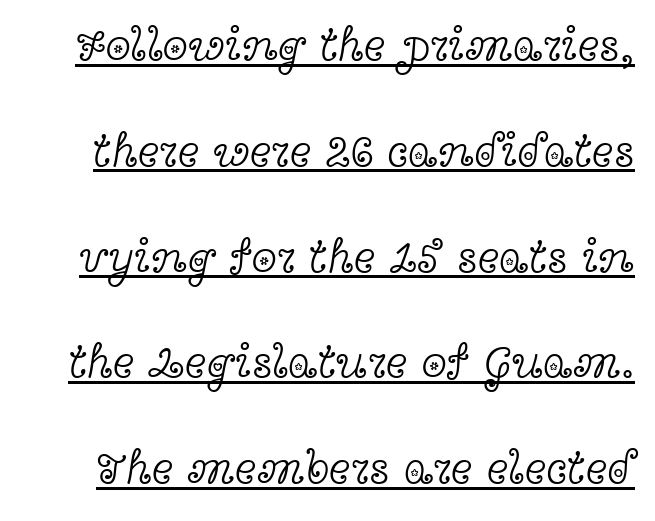
The image shows 46 px light, wide serif type; set loose line spacing (2.3x), normal letter spacing, underlined; a medium x-height.
